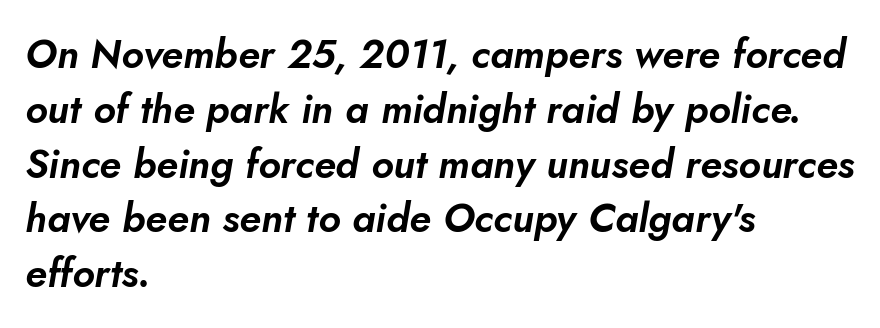
The image shows 40 px text type, italic (leaning right); set left-aligned, normal line spacing (1.37x), normal letter spacing, not underlined; low stroke contrast and a small x-height.
